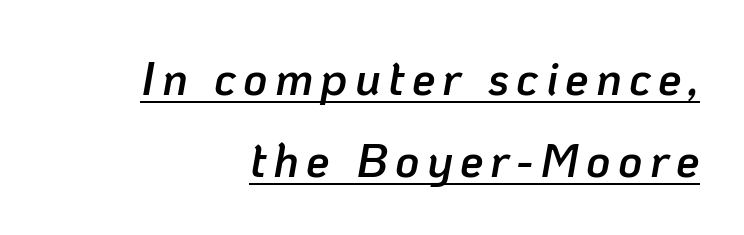
The image shows 47 px semibold type, italic (leaning right); set right-aligned, line spacing 1.75x, underlined; low stroke contrast and a medium x-height.
